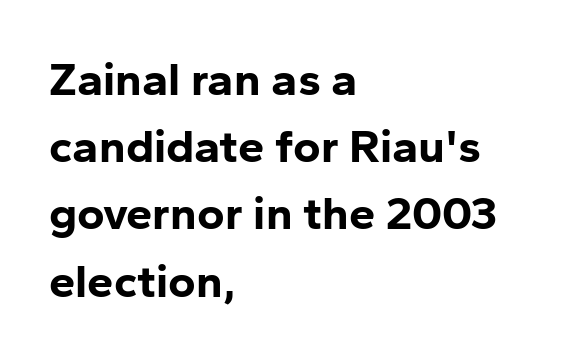
{"serif": "no", "italic": "no", "bold": "yes", "weight": "bold", "width": "normal", "stroke_contrast": "low", "x_height": "medium", "monospaced": "no", "underline": "no", "align": "left", "line_spacing": "normal", "line_spacing_ratio": 1.43, "letter_spacing": "normal", "letter_spacing_em": 0.0, "glyph_px": 47}
